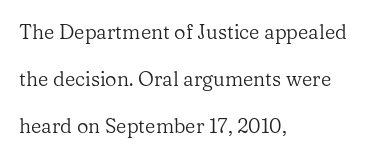
{"italic": "no", "bold": "no", "underline": "no", "align": "left", "line_spacing": "loose", "line_spacing_ratio": 2.36, "letter_spacing": "normal", "letter_spacing_em": 0.0, "glyph_px": 20}
